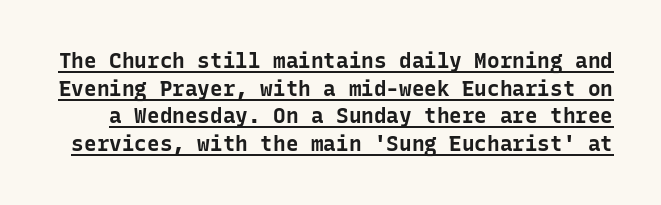
Students, observe: this is what conventionally led text looks like. Characters remain perfectly vertical along every line. The face used here has the dense, thick strokes of a bold. Nothing unusual about the tracking: characters are spaced as the font intends.
